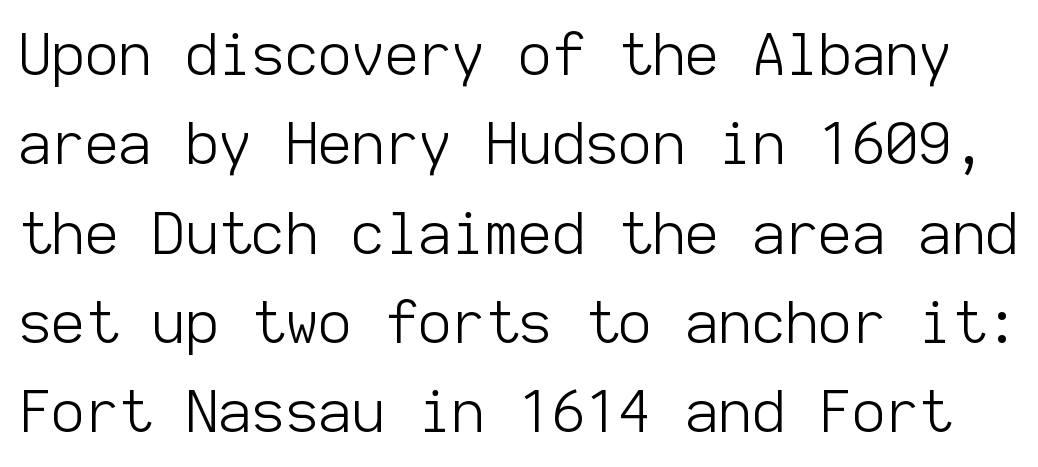
Q: Is the text bold? A: No.
Q: Is the text italic (slanted)? A: No, it is upright.
Q: Is the typeface a serif or a sans-serif typeface? A: Sans-serif.
Q: Is the text underlined? A: No.
Q: Is the spacing between letters normal or unusually wide? A: Normal.
Q: Is the spacing between lines tight, normal or loose? A: Normal.
Q: Width (condensed, normal, or wide)? A: Normal.
Q: Stroke contrast? A: Low.
Q: x-height? A: Medium.
Q: Monospaced? A: Yes.
